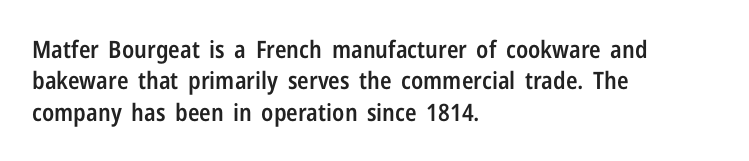
The image shows 24 px text type, upright; set left-aligned, normal line spacing (1.31x), normal letter spacing, not underlined.
